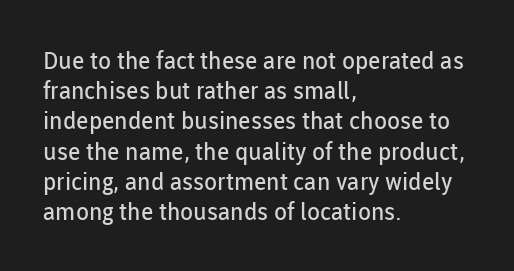
Q: Is the text bold? A: No.
Q: Is the text italic (slanted)? A: No, it is upright.
Q: Is the text underlined? A: No.
Q: How is the paragraph aligned? A: Left-aligned.
Q: Is the spacing between letters normal or unusually wide? A: Normal.
Q: Is the spacing between lines tight, normal or loose? A: Normal.
